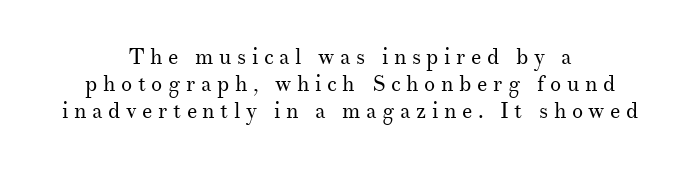
{"italic": "no", "bold": "no", "underline": "no", "align": "center", "line_spacing_ratio": 1.23, "letter_spacing": "wide", "letter_spacing_em": 0.25, "glyph_px": 22}
